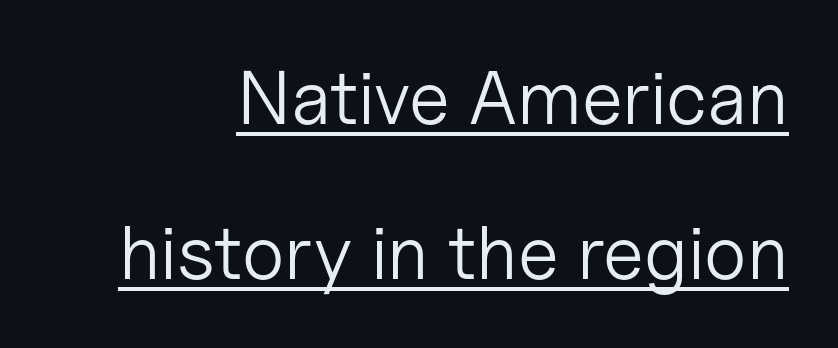
The image shows 76 px light sans-serif type, upright; set right-aligned, loose line spacing (2.04x), normal letter spacing, underlined; low stroke contrast and a medium x-height.
